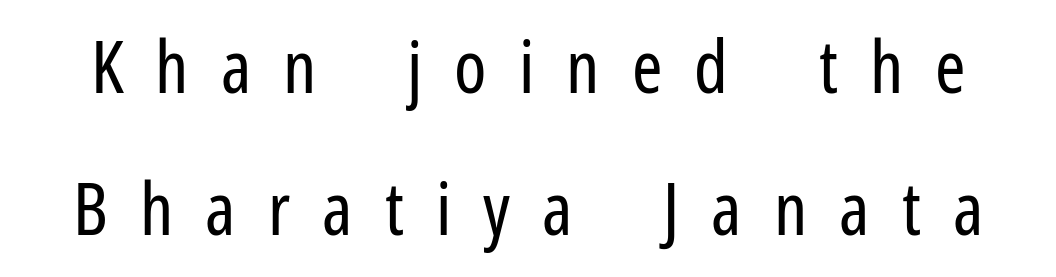
Unlike a traditional serif, this face leaves its strokes unadorned. There is plenty of visible air inserted between adjacent glyphs. Descenders hang freely into open space. Letters have the restrained weight of plain body copy at most. The line-height multiplier appears high, well above default.
